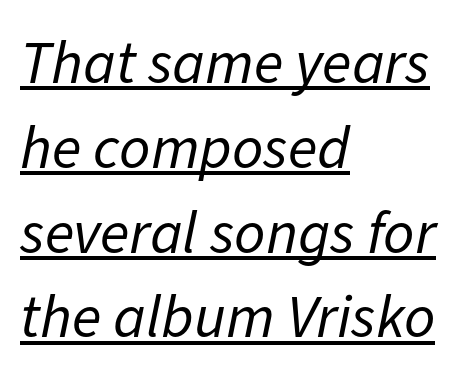
The image shows 61 px regular-weight type, italic (leaning right); set left-aligned, normal line spacing (1.39x), normal letter spacing, underlined; low stroke contrast and a medium x-height.
